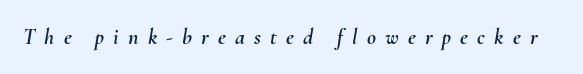
{"italic": "yes", "lean": "right", "slant_degrees": 10, "underline": "no", "letter_spacing": "wide", "letter_spacing_em": 0.42, "glyph_px": 22}
